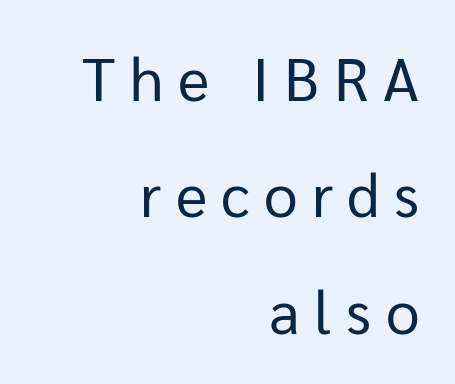
Is there any slant? The stems are plumb. Font category for this specimen: sans-serif. Bare-footed words on every line. Reading down the column, the eye jumps a long way to each next line. Look at the tracking — it's clearly loosened, letters drifting apart. Ink coverage per letter is moderate at most.
